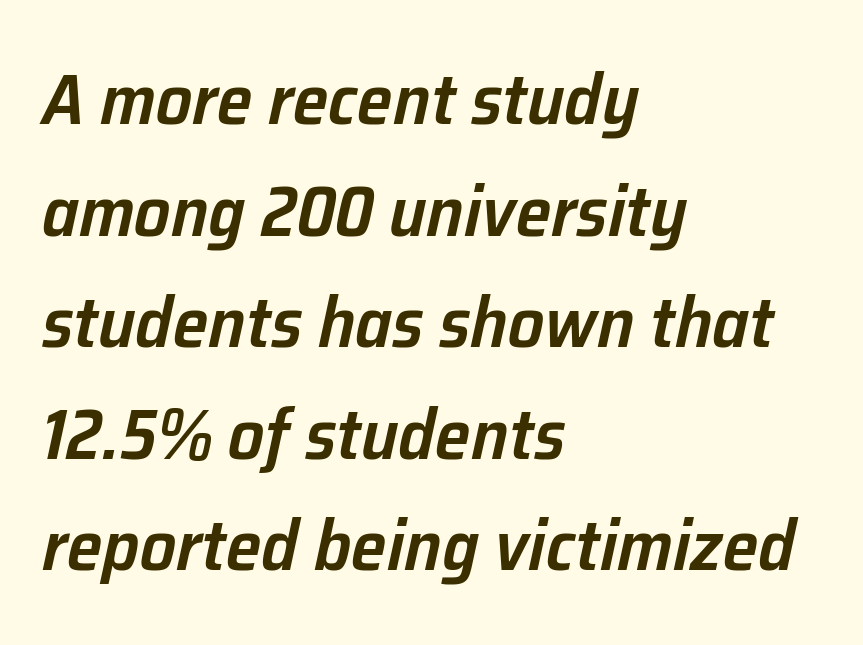
The image shows 72 px semibold type, italic (leaning right); set left-aligned, normal line spacing (1.55x), normal letter spacing, not underlined; low stroke contrast and a medium x-height.
